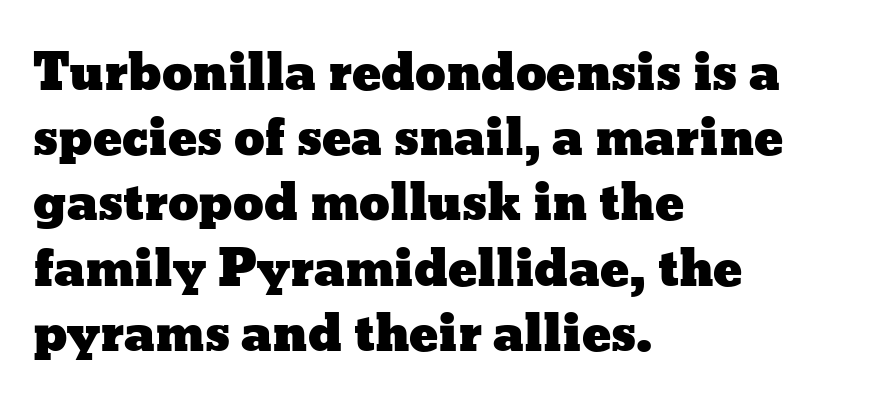
The image shows 49 px wide type, upright; set left-aligned, normal line spacing (1.33x), normal letter spacing, not underlined; low stroke contrast and a medium x-height.
